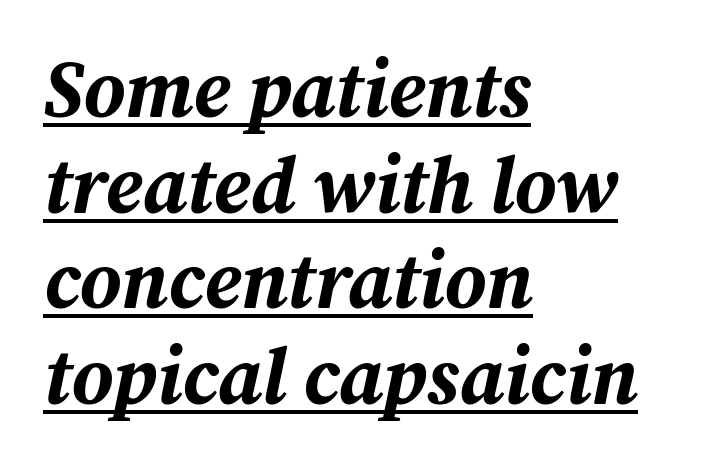
{"italic": "yes", "lean": "right", "slant_degrees": 12, "bold": "yes", "weight": "bold", "width": "normal", "stroke_contrast": "medium", "x_height": "medium", "monospaced": "no", "underline": "yes", "align": "left", "line_spacing_ratio": 1.21, "letter_spacing": "normal", "letter_spacing_em": 0.0, "glyph_px": 79}
